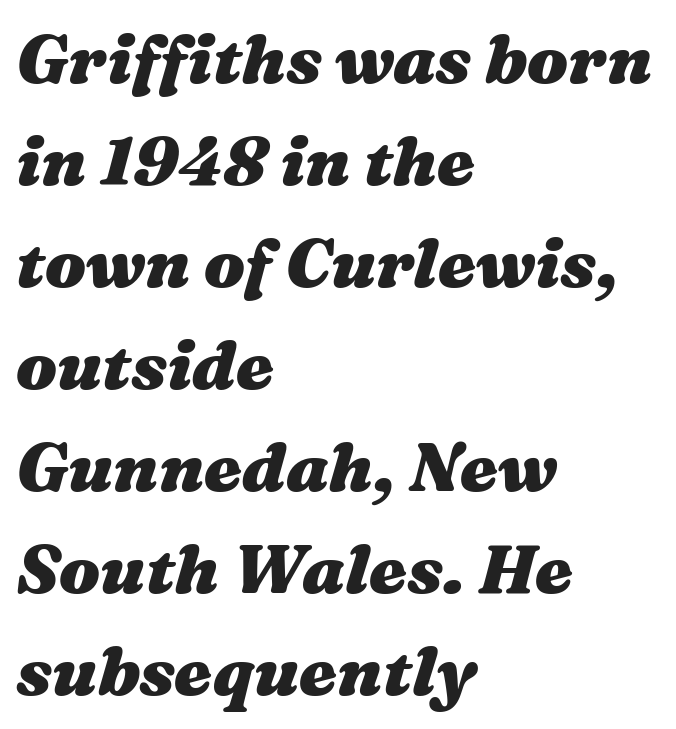
{"italic": "yes", "lean": "right", "slant_degrees": 16, "bold": "yes", "weight": "heavy", "width": "wide", "stroke_contrast": "medium", "x_height": "medium", "monospaced": "no", "underline": "no", "align": "left", "line_spacing": "normal", "line_spacing_ratio": 1.5, "letter_spacing": "normal", "letter_spacing_em": 0.0, "glyph_px": 68}
